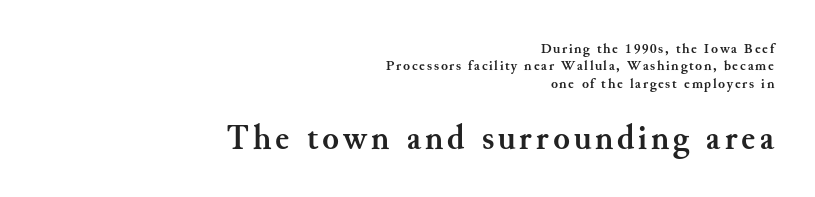
{"serif": "yes", "italic": "no", "bold": "yes", "weight": "semibold", "width": "normal", "stroke_contrast": "medium", "x_height": "small", "monospaced": "no", "underline": "no", "align": "right", "line_spacing": "normal", "line_spacing_ratio": 1.25, "larger_block": "second", "size_ratio": 2.43, "glyph_px": 34}
